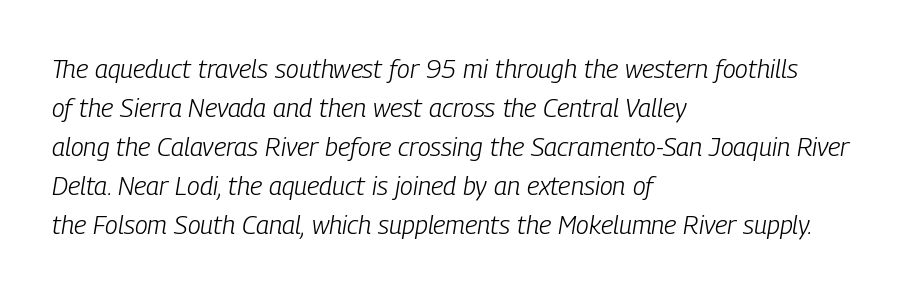
The image shows 26 px text type, italic (leaning right); set left-aligned, normal line spacing (1.5x), normal letter spacing, not underlined.
